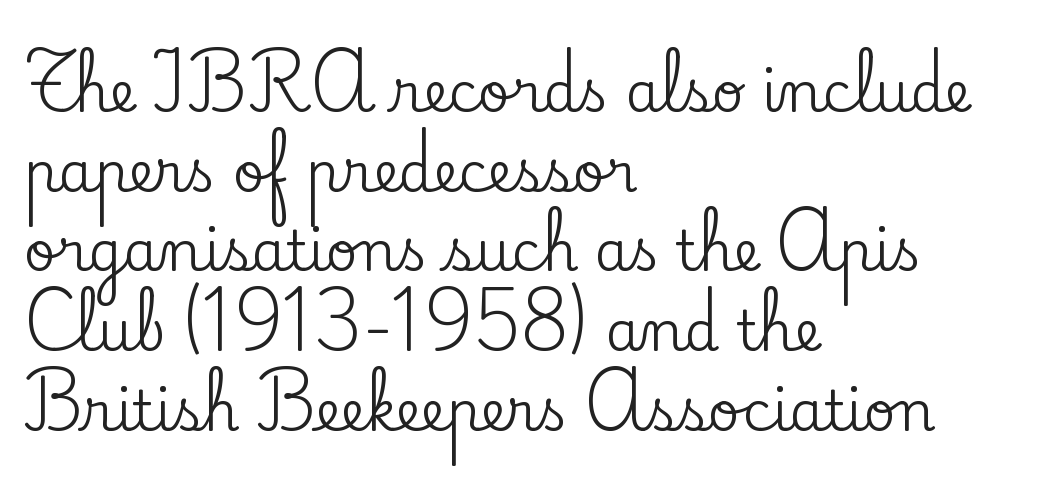
To sum up the face: it has serifs. This block has exactly the height ordinary leading produces. These lines are rendered in a variable-pitch font. The compositor pushed each line to the left boundary. The passage shown has conventional tracking throughout. A roman cut, with each character standing at attention.
